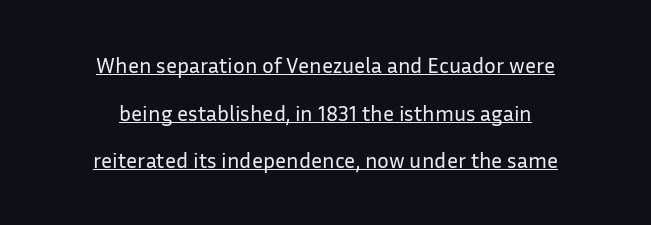
{"italic": "no", "bold": "no", "underline": "yes", "align": "center", "line_spacing": "loose", "line_spacing_ratio": 2.17, "letter_spacing": "normal", "letter_spacing_em": 0.0, "glyph_px": 22}
